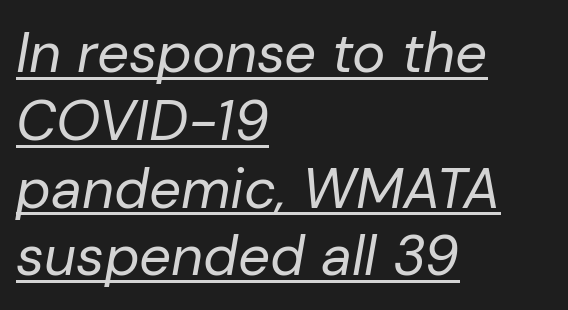
The image shows 56 px regular-weight type, italic (leaning right); set left-aligned, line spacing 1.21x, normal letter spacing, underlined; low stroke contrast and a medium x-height.
